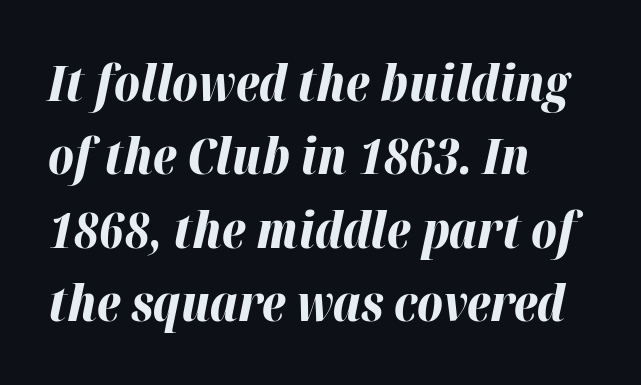
Q: Is the text bold? A: Yes.
Q: Is the text italic (slanted)? A: Yes, it leans right by about 12 degrees.
Q: Is the text underlined? A: No.
Q: How is the paragraph aligned? A: Left-aligned.
Q: Is the spacing between letters normal or unusually wide? A: Normal.
Q: Is the spacing between lines tight, normal or loose? A: Normal.
Q: Width (condensed, normal, or wide)? A: Normal.
Q: Stroke contrast? A: High.
Q: x-height? A: Medium.
Q: Monospaced? A: No.
